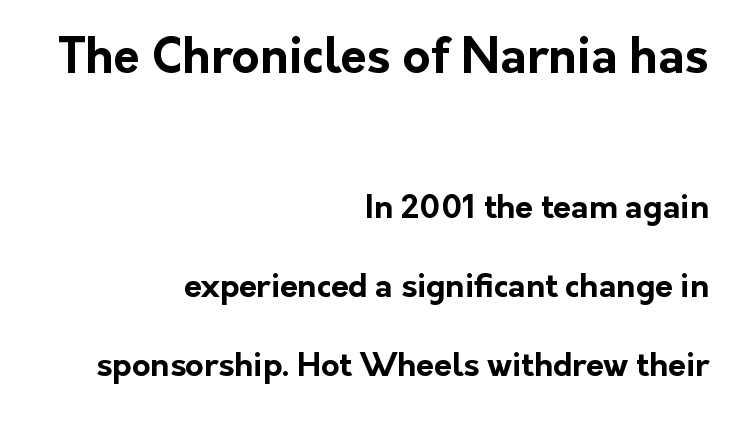
Q: Is the text bold? A: Yes.
Q: Is the text italic (slanted)? A: No, it is upright.
Q: Is the typeface a serif or a sans-serif typeface? A: Sans-serif.
Q: Is the text underlined? A: No.
Q: How is the paragraph aligned? A: Right-aligned.
Q: Is the spacing between letters normal or unusually wide? A: Normal.
Q: Is the spacing between lines tight, normal or loose? A: Loose.
Q: Which block of text is set in a larger size, the first (top) or the second (bottom)? A: The first (top) one.
Q: Width (condensed, normal, or wide)? A: Normal.
Q: Stroke contrast? A: Low.
Q: x-height? A: Medium.
Q: Monospaced? A: No.
